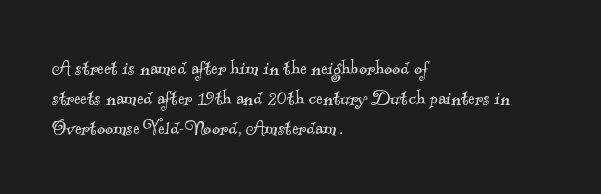
{"bold": "no", "underline": "no", "align": "left", "line_spacing_ratio": 1.24, "letter_spacing": "normal", "letter_spacing_em": 0.0, "glyph_px": 24}
